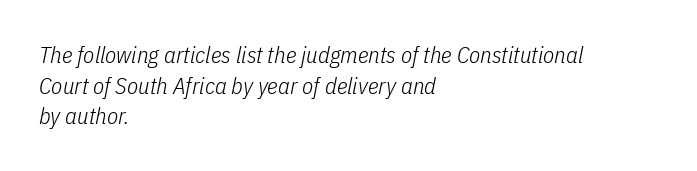
The image shows 23 px text type, italic (leaning right); set left-aligned, normal line spacing (1.33x), normal letter spacing, not underlined.
